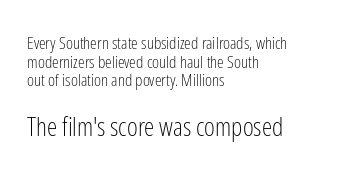
{"italic": "no", "bold": "no", "underline": "no", "align": "left", "line_spacing": "tight", "line_spacing_ratio": 1.09, "letter_spacing": "normal", "letter_spacing_em": 0.0, "larger_block": "second", "size_ratio": 1.53, "glyph_px": 26}
